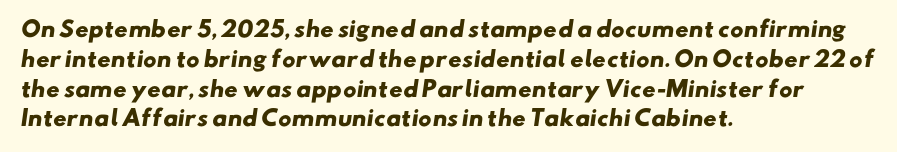
Bold? Absolutely — the strokes are thick and heavy. Does the copy run flush right? No — it runs flush left. Honestly, there is no underline to notice here at all. The lines sit at an ordinary, default distance from one another. Spacing between characters is what you'd get straight out of the box.
